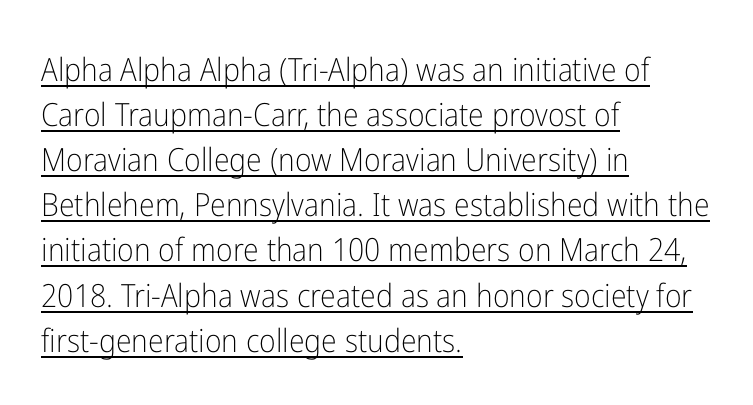
Q: Is the text bold? A: No.
Q: Is the text italic (slanted)? A: No, it is upright.
Q: Is the typeface a serif or a sans-serif typeface? A: Sans-serif.
Q: Is the text underlined? A: Yes.
Q: How is the paragraph aligned? A: Left-aligned.
Q: Is the spacing between letters normal or unusually wide? A: Normal.
Q: Is the spacing between lines tight, normal or loose? A: Normal.
Q: Width (condensed, normal, or wide)? A: Condensed.
Q: Stroke contrast? A: Low.
Q: x-height? A: Medium.
Q: Monospaced? A: No.
